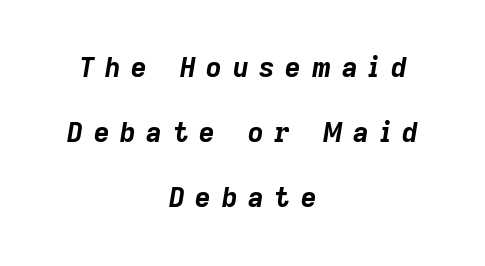
{"italic": "yes", "lean": "right", "slant_degrees": 9, "bold": "yes", "underline": "no", "align": "center", "line_spacing": "loose", "line_spacing_ratio": 2.41, "letter_spacing": "wide", "letter_spacing_em": 0.4, "glyph_px": 27}
